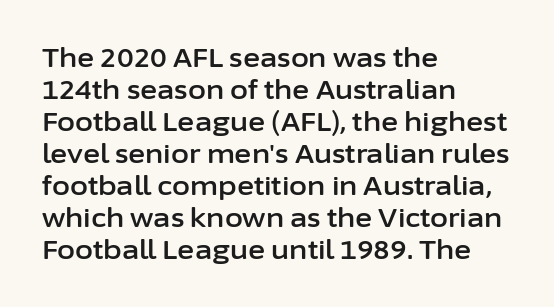
The image shows 26 px text type, upright; set left-aligned, line spacing 1.23x, normal letter spacing, not underlined.
